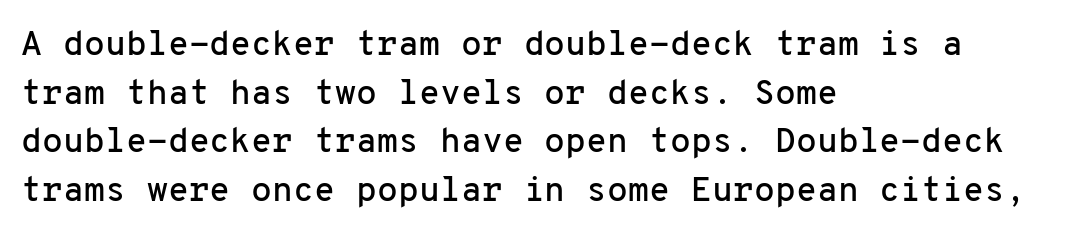
The image shows 34 px sans-serif type, upright, monospaced; set left-aligned, normal line spacing (1.43x), normal letter spacing, not underlined; low stroke contrast and a medium x-height.
